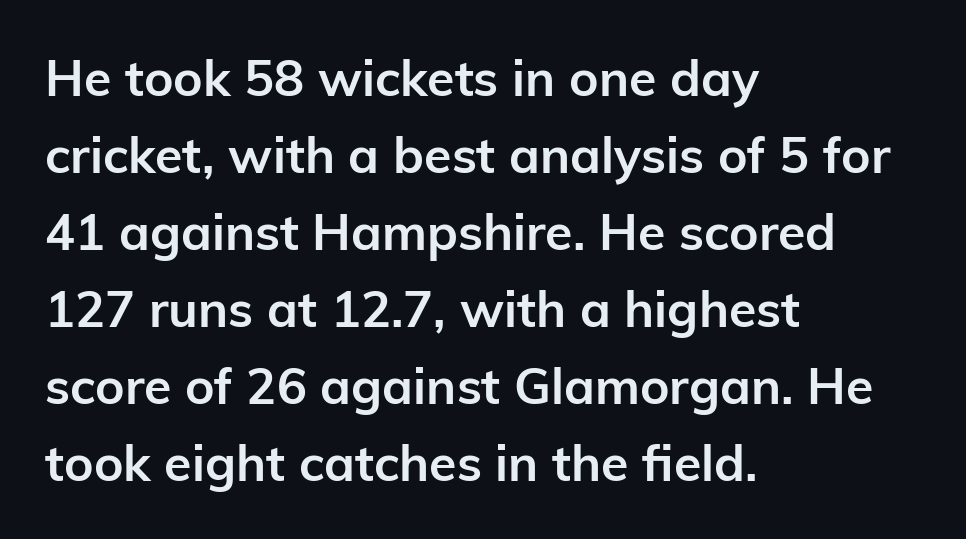
The typesetter chose a ragged-right arrangement here. Looks like regular typesetting: each glyph gets only the width it needs. Upright lettering throughout. These lines keep a tight, regular rhythm from letter to letter.
